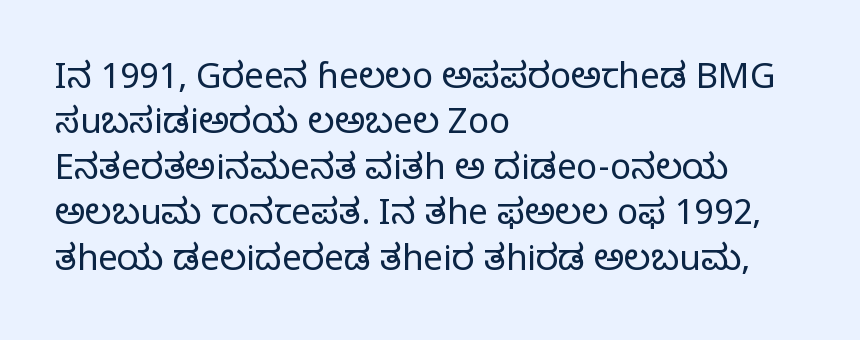
Observe the serifs anchoring each vertical stroke in this sample. The tracking reads as untouched default to a designer's eye. Vertical stems look standard width or narrower in stroke. The rendering uses natural spacing where letterforms have individual widths. The setting favours the left margin, as ordinary paragraphs usually do.
